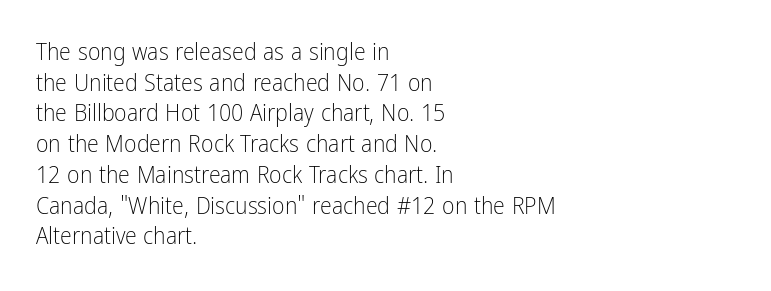
{"italic": "no", "bold": "no", "underline": "no", "align": "left", "line_spacing": "normal", "line_spacing_ratio": 1.28, "letter_spacing": "normal", "letter_spacing_em": 0.0, "glyph_px": 24}
